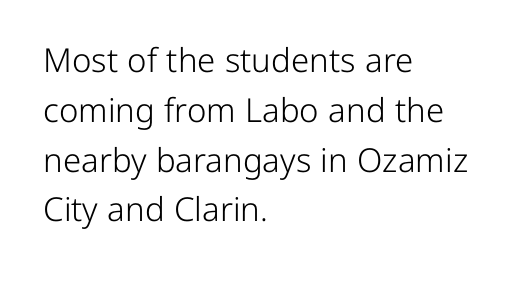
Just letters on the line, the space beneath them empty. Left-aligned paragraph, ragged on the right. No italicization has been applied; the sample stays upright. This sample uses a sans-serif face. Heaviness? Minimal to ordinary, like unemphasized prose.
